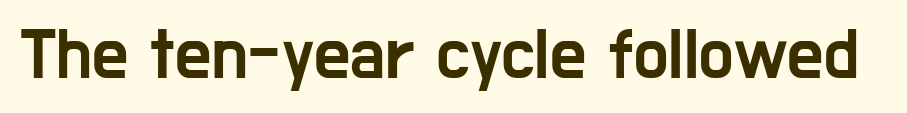
Q: Is the text italic (slanted)? A: No, it is upright.
Q: Is the typeface a serif or a sans-serif typeface? A: Sans-serif.
Q: Is the text underlined? A: No.
Q: Is the spacing between letters normal or unusually wide? A: Normal.
Q: Width (condensed, normal, or wide)? A: Condensed.
Q: Stroke contrast? A: Low.
Q: x-height? A: Medium.
Q: Monospaced? A: No.
